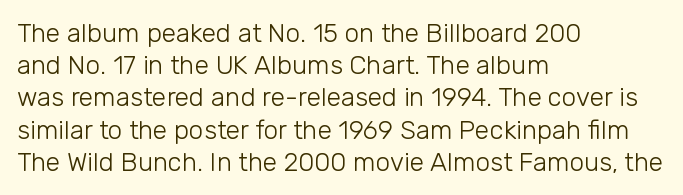
No letter is thick-stroked: the sample isn't bold. The lettering stays uniformly vertical, giving the passage a roman look. This sample uses plain, unmodified letter spacing. These lines stack with their left ends in a neat column. The gap between lines stays unmarked.
